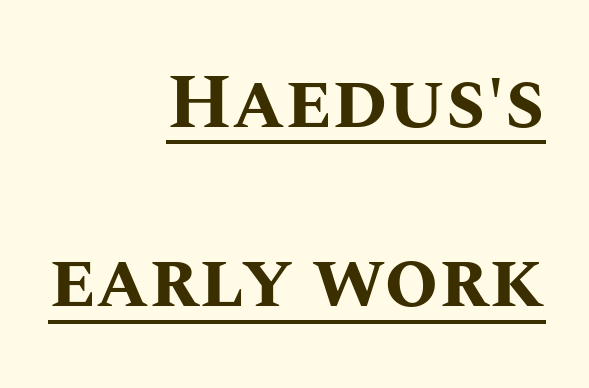
Q: Is the text bold? A: Yes.
Q: Is the text italic (slanted)? A: No, it is upright.
Q: Is the text underlined? A: Yes.
Q: How is the paragraph aligned? A: Right-aligned.
Q: Is the spacing between letters normal or unusually wide? A: Normal.
Q: Is the spacing between lines tight, normal or loose? A: Loose.
Q: Width (condensed, normal, or wide)? A: Normal.
Q: Stroke contrast? A: Medium.
Q: x-height? A: Large.
Q: Monospaced? A: No.
